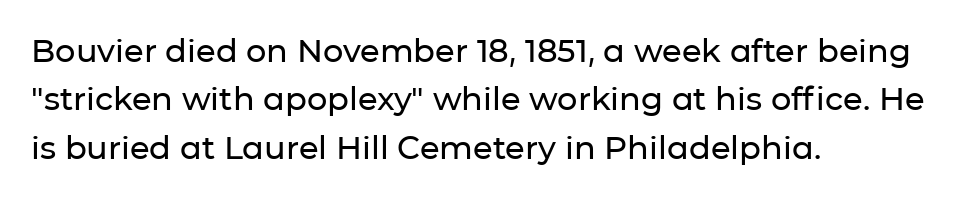
{"serif": "no", "italic": "no", "width": "normal", "stroke_contrast": "low", "x_height": "medium", "monospaced": "no", "underline": "no", "align": "left", "line_spacing": "normal", "line_spacing_ratio": 1.51, "letter_spacing": "normal", "letter_spacing_em": 0.0, "glyph_px": 32}
